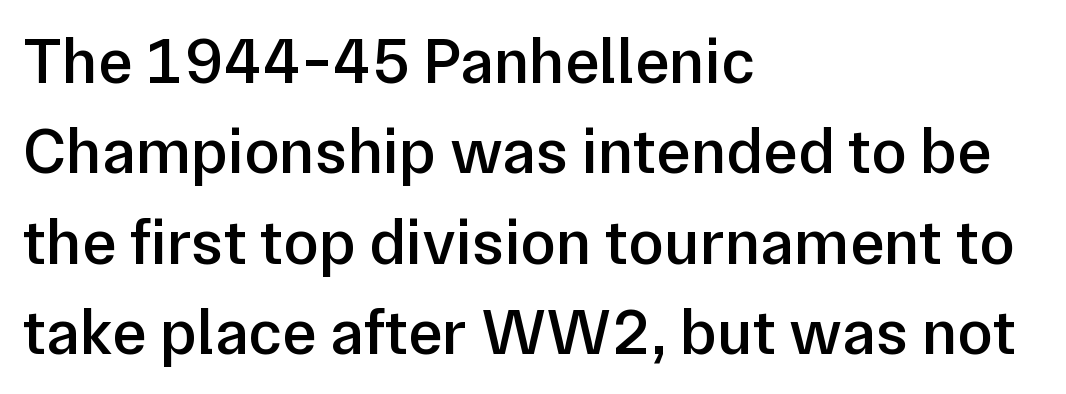
Q: Is the text bold? A: Semi-bold.
Q: Is the text italic (slanted)? A: No, it is upright.
Q: Is the typeface a serif or a sans-serif typeface? A: Sans-serif.
Q: Is the text underlined? A: No.
Q: How is the paragraph aligned? A: Left-aligned.
Q: Is the spacing between letters normal or unusually wide? A: Normal.
Q: Is the spacing between lines tight, normal or loose? A: Normal.
Q: Width (condensed, normal, or wide)? A: Normal.
Q: Stroke contrast? A: Low.
Q: x-height? A: Medium.
Q: Monospaced? A: No.
